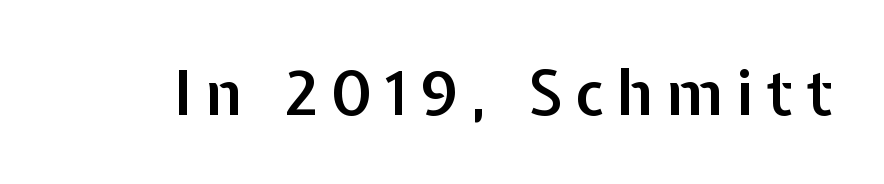
Q: Is the text bold? A: Semi-bold.
Q: Is the text italic (slanted)? A: No, it is upright.
Q: Is the typeface a serif or a sans-serif typeface? A: Sans-serif.
Q: Is the text underlined? A: No.
Q: Is the spacing between letters normal or unusually wide? A: Unusually wide.
Q: Width (condensed, normal, or wide)? A: Normal.
Q: Stroke contrast? A: Low.
Q: x-height? A: Medium.
Q: Monospaced? A: No.
